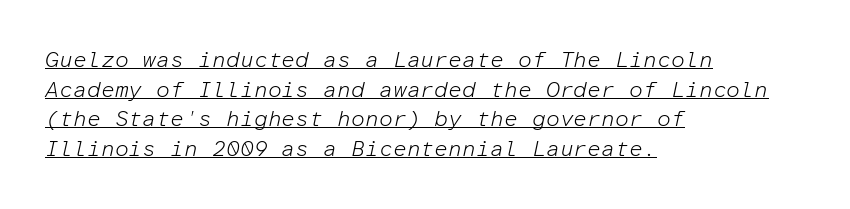
The image shows 22 px text type, italic (leaning right); set left-aligned, normal line spacing (1.35x), normal letter spacing, underlined.
